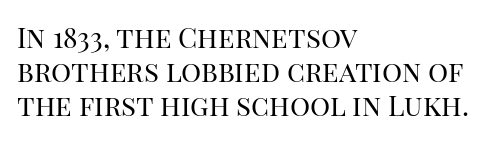
{"serif": "yes", "italic": "no", "bold": "no", "weight": "regular", "width": "normal", "stroke_contrast": "high", "x_height": "large", "monospaced": "no", "underline": "no", "align": "left", "line_spacing_ratio": 1.22, "letter_spacing": "normal", "letter_spacing_em": 0.0, "glyph_px": 28}
